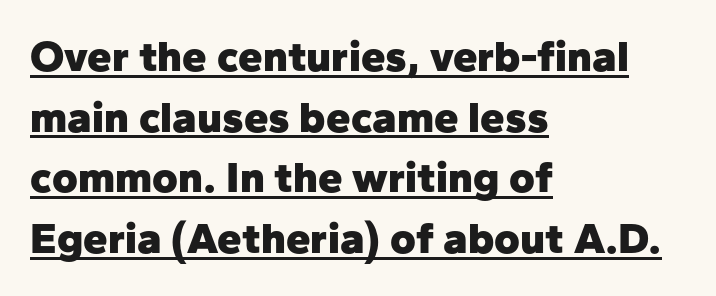
The image shows 44 px heavy sans-serif type, upright; set left-aligned, normal line spacing (1.38x), normal letter spacing, underlined; low stroke contrast and a medium x-height.
